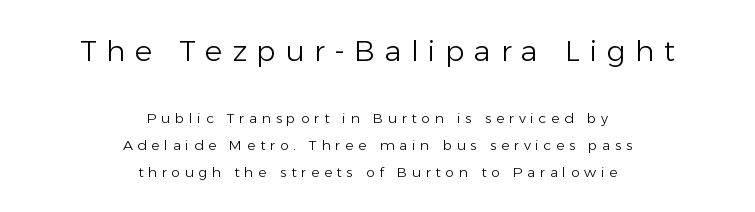
Q: Is the text bold? A: No.
Q: Is the text italic (slanted)? A: No, it is upright.
Q: Is the typeface a serif or a sans-serif typeface? A: Sans-serif.
Q: Is the text underlined? A: No.
Q: How is the paragraph aligned? A: Centered.
Q: Is the spacing between letters normal or unusually wide? A: Unusually wide.
Q: Is the spacing between lines tight, normal or loose? A: Loose.
Q: Which block of text is set in a larger size, the first (top) or the second (bottom)? A: The first (top) one.
Q: Width (condensed, normal, or wide)? A: Normal.
Q: Stroke contrast? A: Low.
Q: x-height? A: Medium.
Q: Monospaced? A: No.
